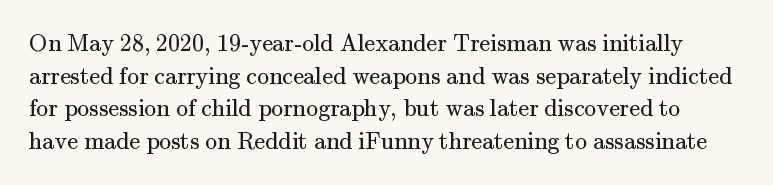
Lines of text with bare space underneath. The letters look calm and open, with moderate or lighter stems. There is no visible air inserted between adjacent glyphs. Italic? Not at all — the glyphs are vertical. Compared with typical paragraphs, the rows here are spaced about the same.
